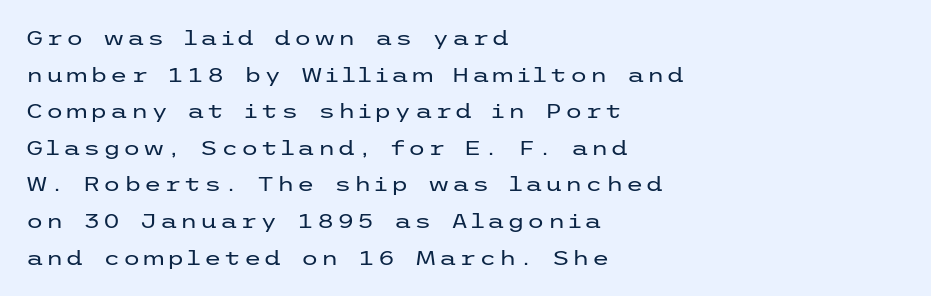
Q: Is the text bold? A: No.
Q: Is the text italic (slanted)? A: No, it is upright.
Q: Is the text underlined? A: No.
Q: How is the paragraph aligned? A: Left-aligned.
